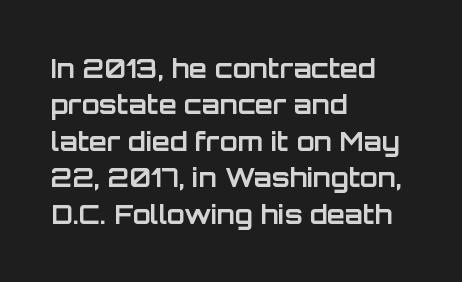
The image shows 26 px bold type, upright; set left-aligned, normal line spacing (1.4x), normal letter spacing, not underlined.
